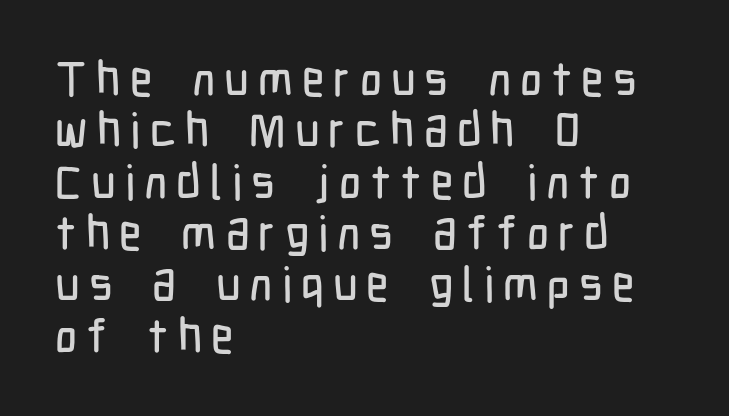
Beneath every word, the page is bare. This sample has the flowing, uneven cadence of proportional lettering. Line beginnings align vertically; line endings do not. Upright lettering throughout.
